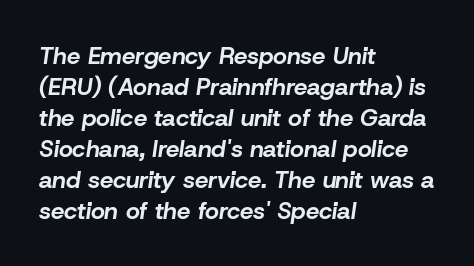
{"italic": "yes", "lean": "right", "slant_degrees": 8, "bold": "yes", "underline": "no", "align": "left", "line_spacing": "normal", "line_spacing_ratio": 1.29, "letter_spacing": "normal", "letter_spacing_em": 0.0, "glyph_px": 24}
